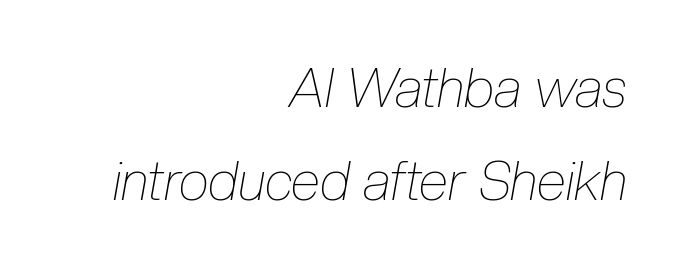
Q: Is the text bold? A: No.
Q: Is the text italic (slanted)? A: Yes, it leans right by about 10 degrees.
Q: Is the text underlined? A: No.
Q: How is the paragraph aligned? A: Right-aligned.
Q: Is the spacing between letters normal or unusually wide? A: Normal.
Q: Width (condensed, normal, or wide)? A: Condensed.
Q: Stroke contrast? A: Low.
Q: x-height? A: Medium.
Q: Monospaced? A: No.
